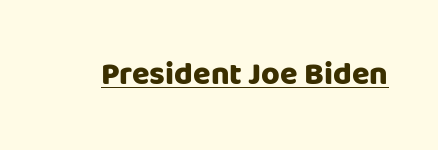
Here the designer chose a conventional face with non-uniform glyph widths. These words are printed bold, with thick strokes throughout. The specimen reads as upright at a glance. The text was rendered using a sans face with plain stroke endings.
